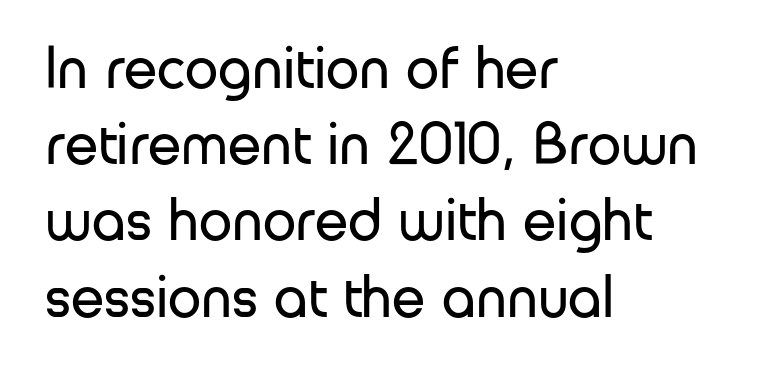
The image shows 60 px regular-weight sans-serif type, upright; set left-aligned, normal line spacing (1.27x), normal letter spacing, not underlined; low stroke contrast and a medium x-height.
